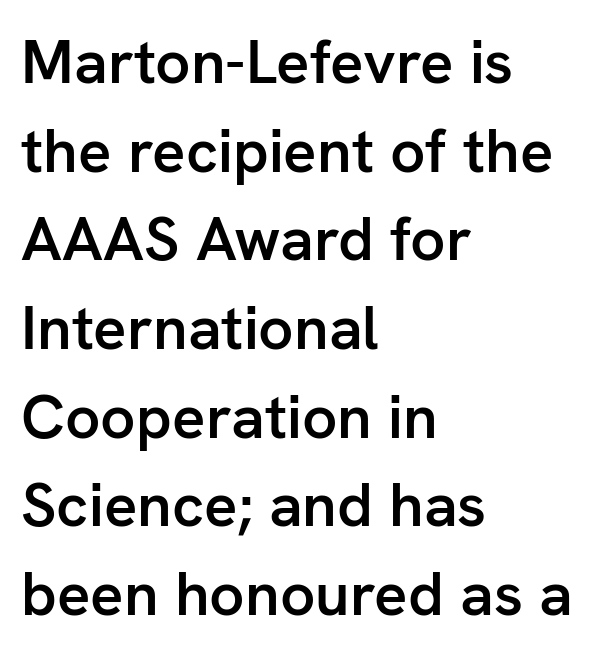
The image shows 62 px semibold sans-serif type, upright; set left-aligned, normal line spacing (1.43x), normal letter spacing, not underlined; low stroke contrast and a medium x-height.
